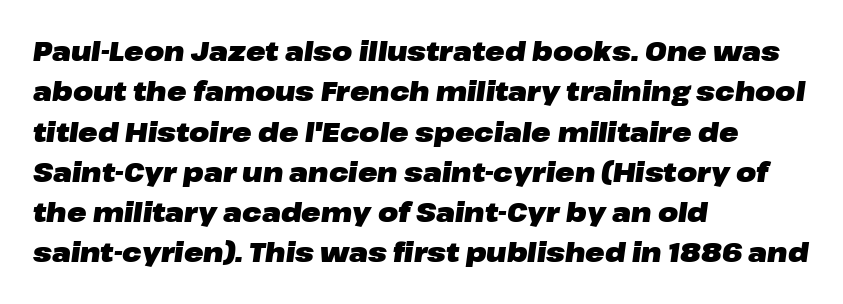
{"italic": "yes", "lean": "right", "slant_degrees": 8, "bold": "yes", "underline": "no", "align": "left", "line_spacing": "normal", "line_spacing_ratio": 1.55, "letter_spacing": "normal", "letter_spacing_em": 0.0, "glyph_px": 26}
